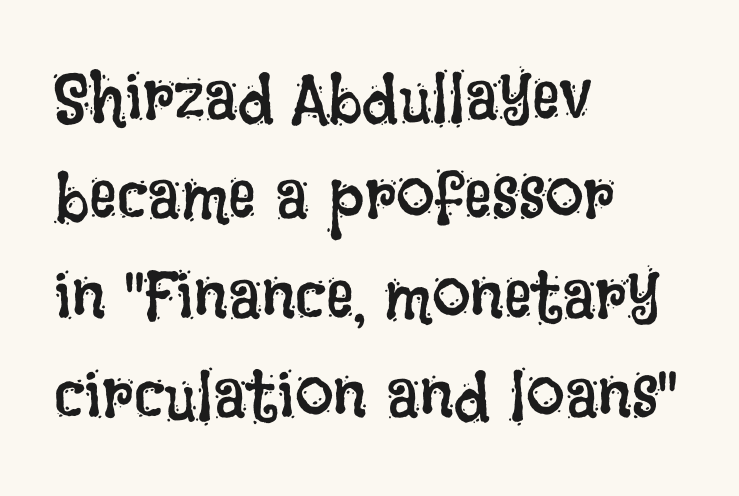
{"italic": "no", "bold": "no", "weight": "regular", "width": "condensed", "stroke_contrast": "low", "x_height": "large", "monospaced": "no", "underline": "no", "align": "left", "line_spacing": "normal", "line_spacing_ratio": 1.44, "letter_spacing": "normal", "letter_spacing_em": 0.0, "glyph_px": 69}
